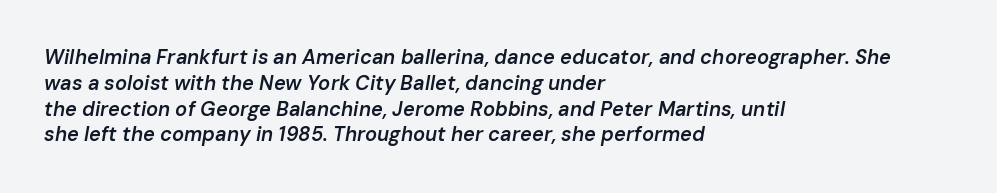
{"italic": "yes", "lean": "right", "slant_degrees": 10, "bold": "semi", "underline": "no", "align": "left", "line_spacing": "normal", "line_spacing_ratio": 1.29, "letter_spacing": "normal", "letter_spacing_em": 0.0, "glyph_px": 20}
